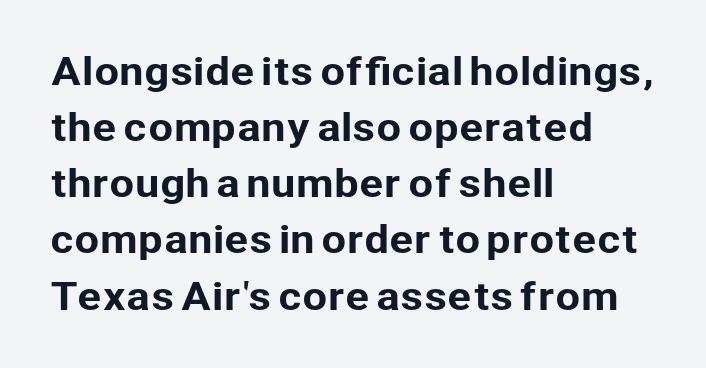
{"serif": "no", "italic": "no", "width": "normal", "stroke_contrast": "low", "x_height": "medium", "monospaced": "no", "underline": "no", "align": "left", "line_spacing": "normal", "line_spacing_ratio": 1.56, "letter_spacing": "normal", "letter_spacing_em": 0.0, "glyph_px": 36}
